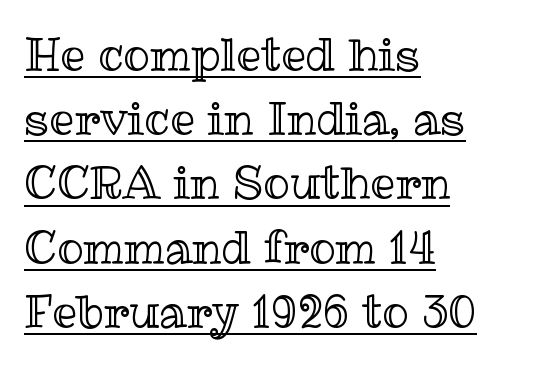
The image shows 44 px text type, upright; set left-aligned, normal line spacing (1.46x), normal letter spacing, underlined; a medium x-height.
